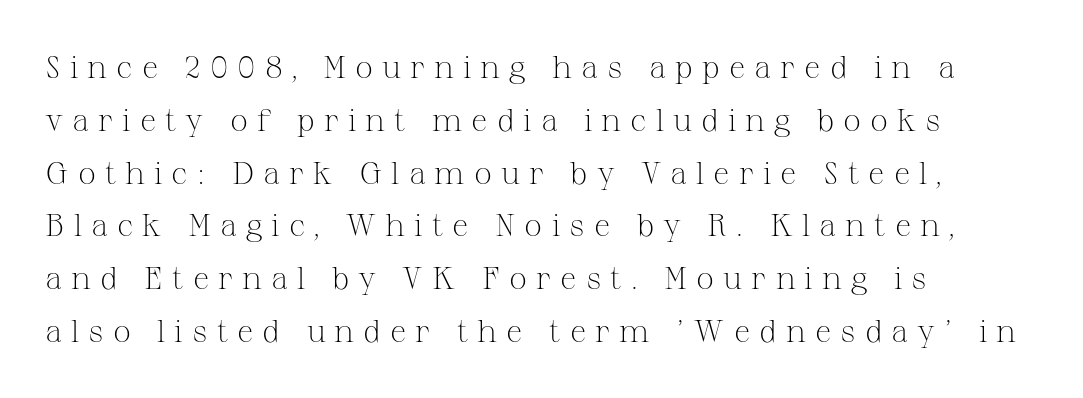
This block has exactly the height ordinary leading produces. The letters stand upright; this is a roman face. These lines are composed in type with serifs. A student would call this left alignment; a typographer would say flush left, rag right.
